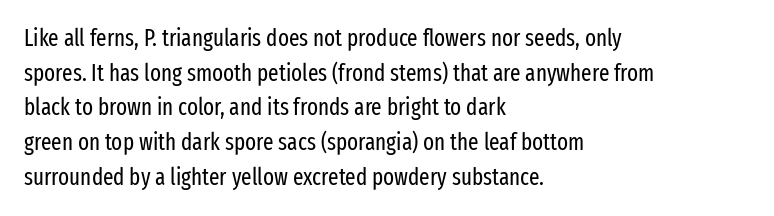
Q: Is the text bold? A: No.
Q: Is the text italic (slanted)? A: No, it is upright.
Q: Is the text underlined? A: No.
Q: How is the paragraph aligned? A: Left-aligned.
Q: Is the spacing between letters normal or unusually wide? A: Normal.
Q: Is the spacing between lines tight, normal or loose? A: Normal.
